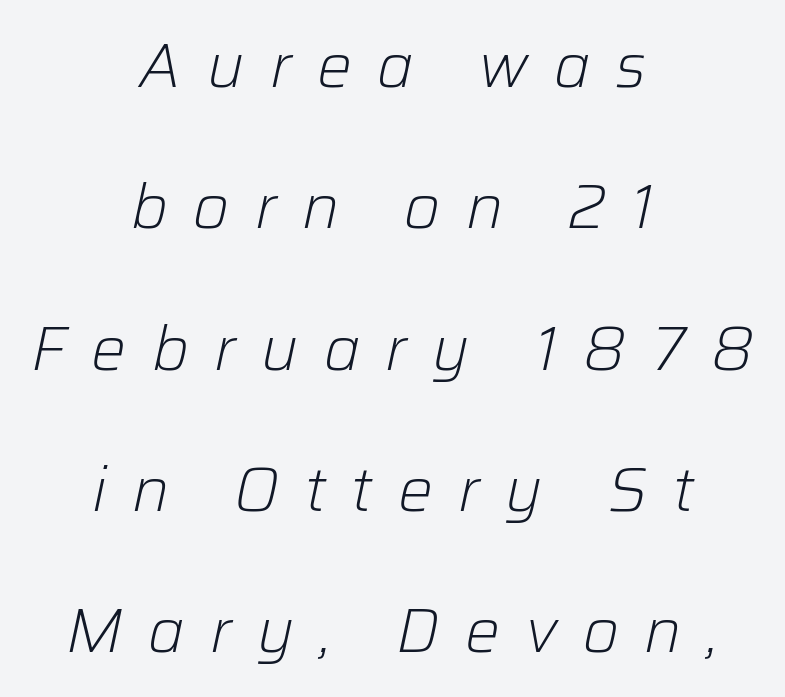
Does the lettering tilt? It does — this is italic. Ink coverage per letter is moderate at most. There is plenty of visible air inserted between adjacent glyphs. You could fit nearly another row in the gap between these rows.
